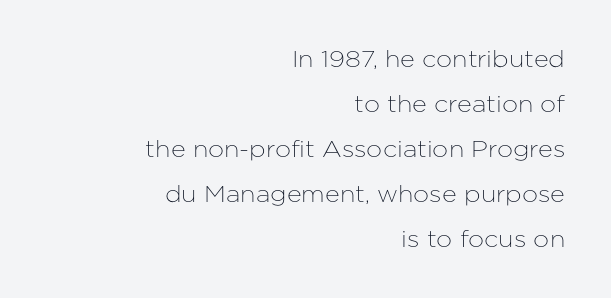
{"italic": "no", "underline": "no", "align": "right", "line_spacing": "loose", "line_spacing_ratio": 1.96, "letter_spacing": "normal", "letter_spacing_em": 0.0, "glyph_px": 23}
